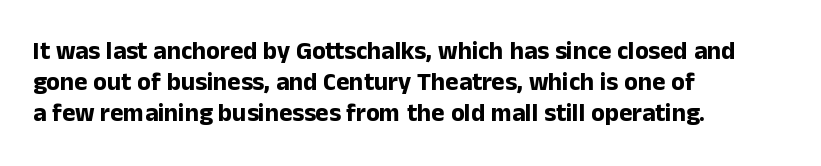
Q: Is the text bold? A: Yes.
Q: Is the text italic (slanted)? A: No, it is upright.
Q: Is the text underlined? A: No.
Q: How is the paragraph aligned? A: Left-aligned.
Q: Is the spacing between letters normal or unusually wide? A: Normal.
Q: Is the spacing between lines tight, normal or loose? A: Normal.
